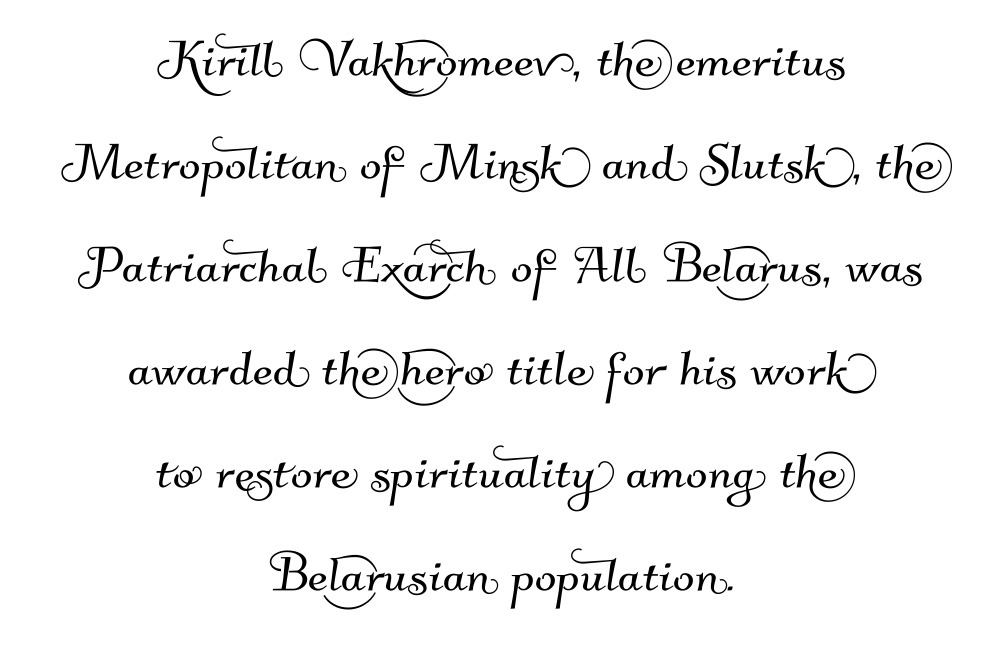
Q: Is the typeface a serif or a sans-serif typeface? A: Sans-serif.
Q: Is the text underlined? A: No.
Q: How is the paragraph aligned? A: Centered.
Q: Is the spacing between letters normal or unusually wide? A: Normal.
Q: Is the spacing between lines tight, normal or loose? A: Normal.
Q: Width (condensed, normal, or wide)? A: Normal.
Q: Stroke contrast? A: Medium.
Q: x-height? A: Small.
Q: Monospaced? A: No.
